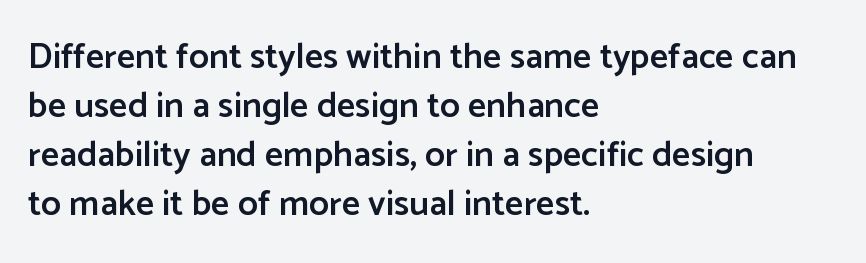
{"serif": "no", "italic": "no", "bold": "semi", "weight": "semibold", "width": "normal", "stroke_contrast": "low", "x_height": "medium", "monospaced": "no", "underline": "no", "align": "left", "line_spacing": "normal", "line_spacing_ratio": 1.36, "letter_spacing": "normal", "letter_spacing_em": 0.0, "glyph_px": 36}
